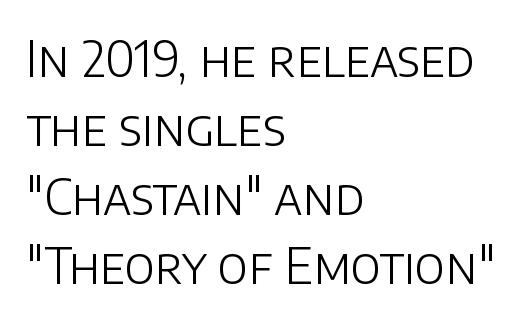
The rag falls on the right side of this text block. The type sits square on the baseline with zero lean. Honestly, there is no underline to notice here at all. The gaps between neighbouring characters are ordinary and unremarkable. Counters stay open thanks to moderate or lighter strokes.
